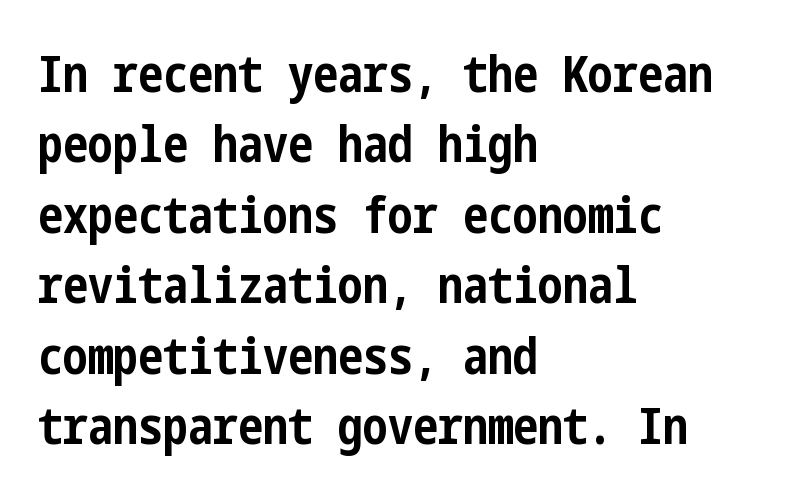
{"serif": "no", "italic": "no", "bold": "yes", "weight": "bold", "width": "condensed", "stroke_contrast": "low", "x_height": "medium", "underline": "no", "align": "left", "line_spacing": "normal", "line_spacing_ratio": 1.41, "letter_spacing": "normal", "letter_spacing_em": 0.0, "glyph_px": 50}
